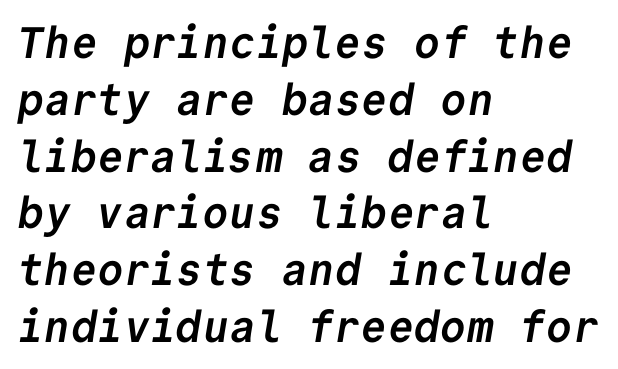
The line texture is even and compact thanks to regular tracking. Looks like terminal output: every glyph gets an equal slot. Evenly set lines give the paragraph a standard silhouette. Every row of glyphs begins at an identical x-position on the left. Weight check: bold — yes, fully. The passage shown is not underscored anywhere.
